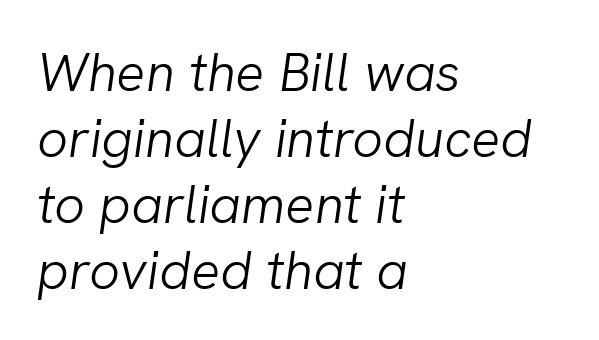
The image shows 54 px light type, italic (leaning right); set left-aligned, line spacing 1.22x, normal letter spacing, not underlined; low stroke contrast and a medium x-height.
